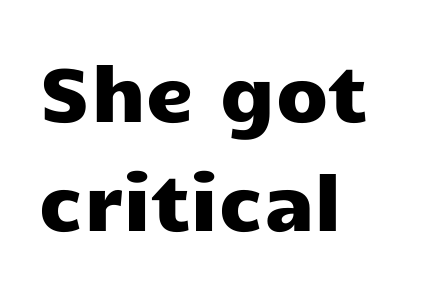
{"serif": "no", "italic": "no", "width": "wide", "stroke_contrast": "low", "x_height": "medium", "monospaced": "no", "underline": "no", "align": "left", "line_spacing": "normal", "line_spacing_ratio": 1.43, "letter_spacing": "normal", "letter_spacing_em": 0.0, "glyph_px": 76}
